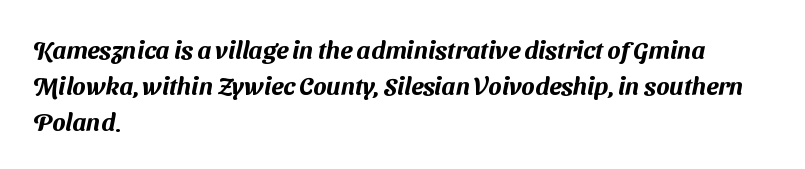
Casual observation: everything's shoved over to the left. In terms of letterspacing, this is plain default setting. The zone under the glyphs is completely vacant. This sample keeps an unexceptional amount of space between lines.
